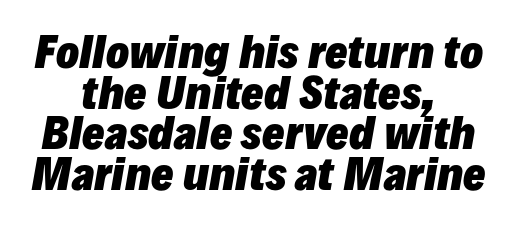
The whitespace from short lines is split evenly between both sides. An italicized treatment has been applied to the whole sample. A typesetter would call this proportional, since set widths differ per character. Any mark beneath the type? The region is blank. Emphasis by weight is at full strength: bold.
